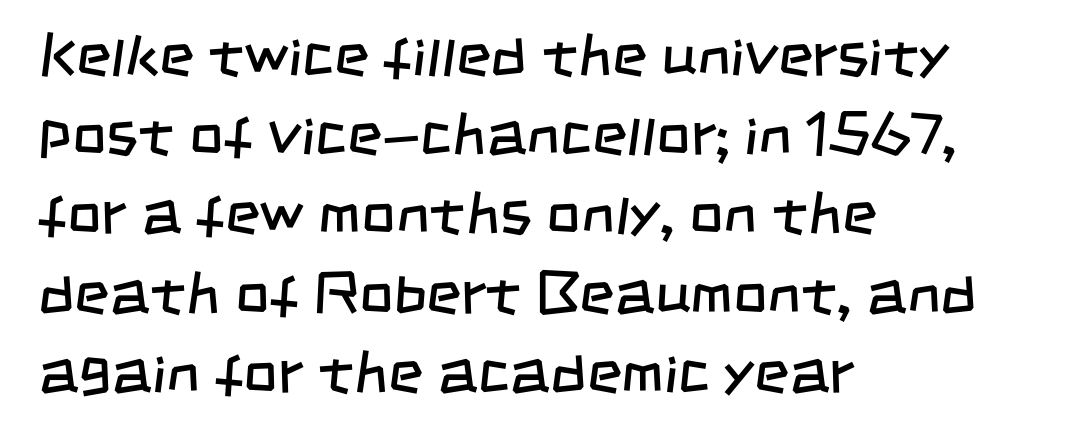
The image shows 60 px regular-weight, condensed sans-serif type; set left-aligned, normal line spacing (1.32x), normal letter spacing, not underlined; low stroke contrast and a large x-height.
